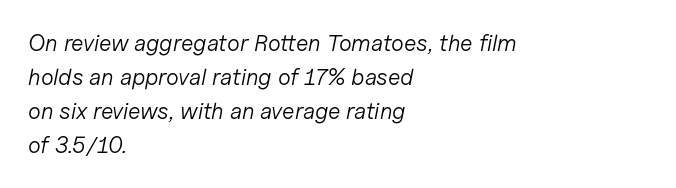
Words appear dense and cohesive because spacing is normal. Underline: absent. The font is comparable to plain body text, perhaps lighter. One-word summary of the alignment: left.
